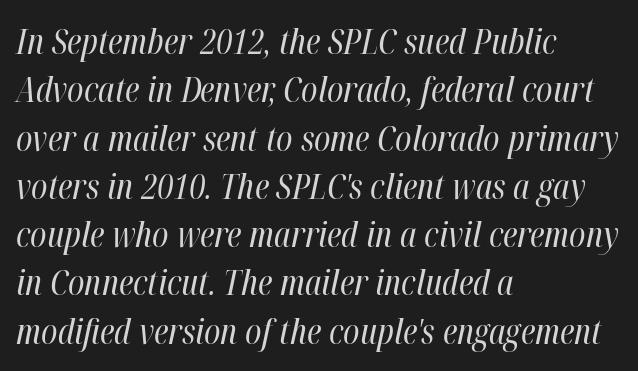
The image shows 35 px regular-weight, condensed type, italic (leaning right); set left-aligned, normal line spacing (1.38x), normal letter spacing, not underlined; high stroke contrast and a medium x-height.
